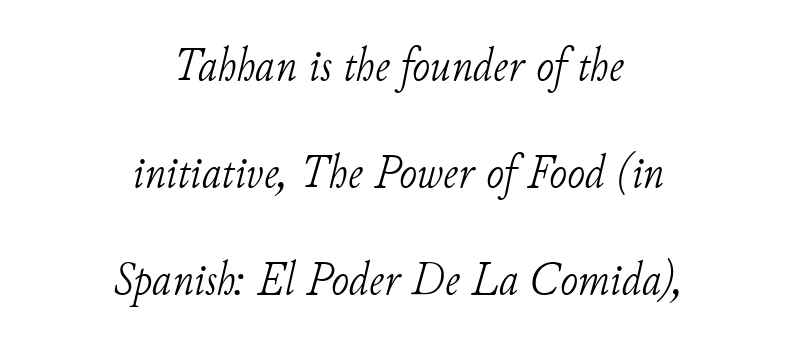
Tracking value appears to be zero — textbook default spacing. The face used here has a pronounced slope to its letters. Does the copy run flush right? No — it is centered line by line. Weight: in the light-to-regular range. Notice the wide empty band between every row — that's loose leading.
